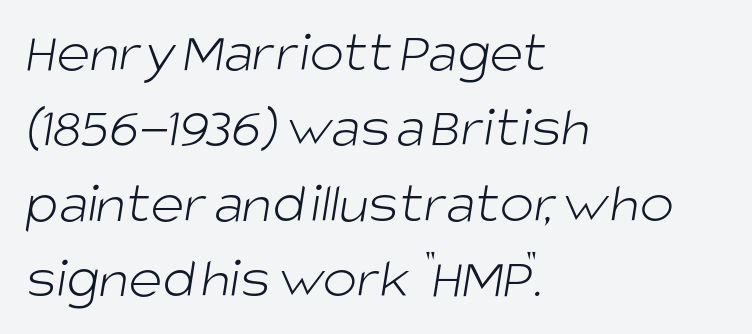
{"serif": "no", "bold": "no", "weight": "light", "width": "normal", "stroke_contrast": "low", "x_height": "large", "monospaced": "no", "underline": "no", "align": "left", "line_spacing": "normal", "line_spacing_ratio": 1.3, "letter_spacing": "normal", "letter_spacing_em": 0.0, "glyph_px": 58}
